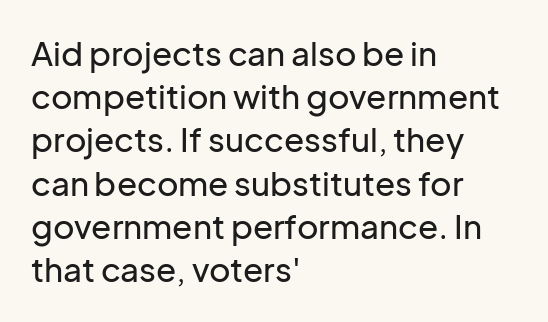
No feet cap the strokes, marking this as sans-serif type. These lines stack with their left ends in a neat column. The lettering holds an erect, upright posture throughout. Think of a printed novel: that variable character pitch is what you see here. The lines sit at an ordinary, default distance from one another. Standard letterfit; no display-style spreading of the glyphs.
